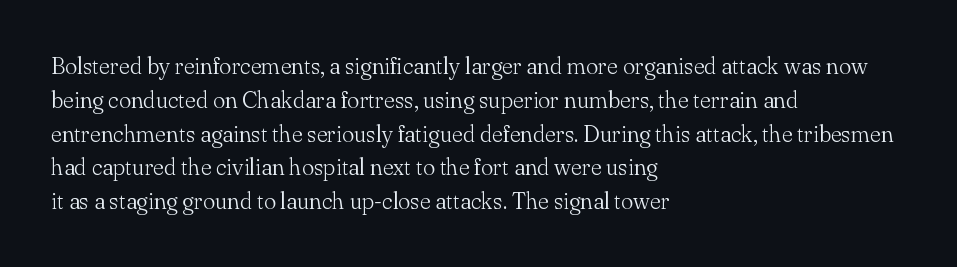
The image shows 23 px text type, upright; set left-aligned, normal line spacing (1.47x), normal letter spacing, not underlined.
